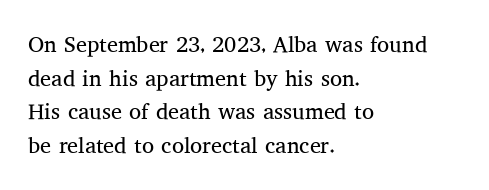
Unbolded letterforms with no extra heft. The letterforms sit shoulder to shoulder at normal distance. Line spacing here is normal. Glance below the letters and you will spot only blank space. Visually the block forms a straight wall on the left and a jagged coastline on the right.
